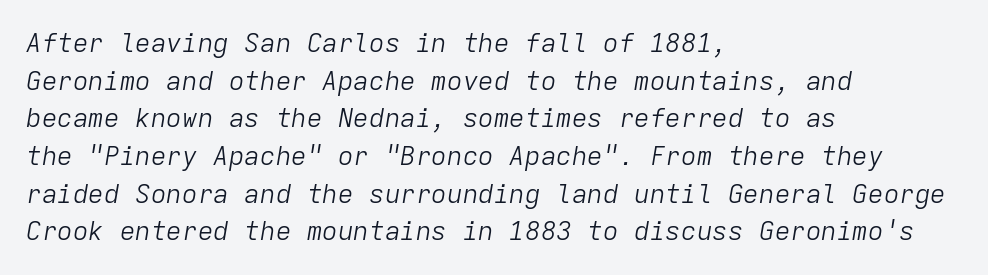
{"italic": "yes", "lean": "right", "slant_degrees": 9, "bold": "no", "underline": "no", "align": "left", "line_spacing": "normal", "line_spacing_ratio": 1.45, "letter_spacing": "normal", "letter_spacing_em": 0.0, "glyph_px": 26}
